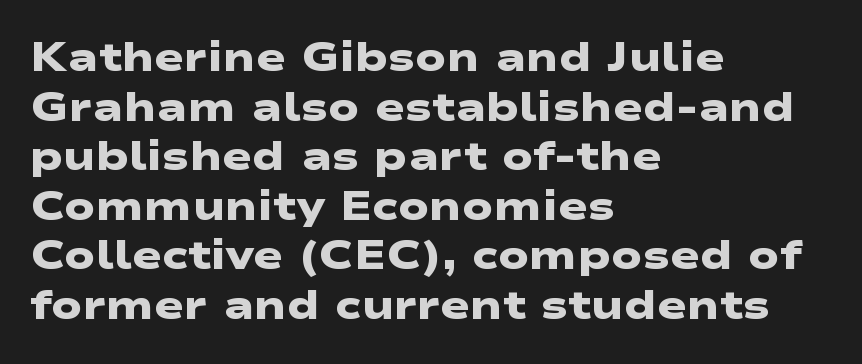
The image shows 40 px heavy, wide sans-serif type; set left-aligned, line spacing 1.24x, normal letter spacing, not underlined; low stroke contrast and a medium x-height.
